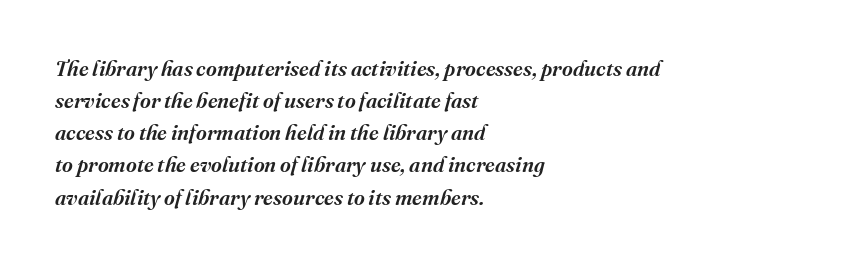
{"italic": "yes", "lean": "right", "slant_degrees": 16, "bold": "semi", "underline": "no", "align": "left", "line_spacing": "normal", "line_spacing_ratio": 1.53, "letter_spacing": "normal", "letter_spacing_em": 0.0, "glyph_px": 21}
